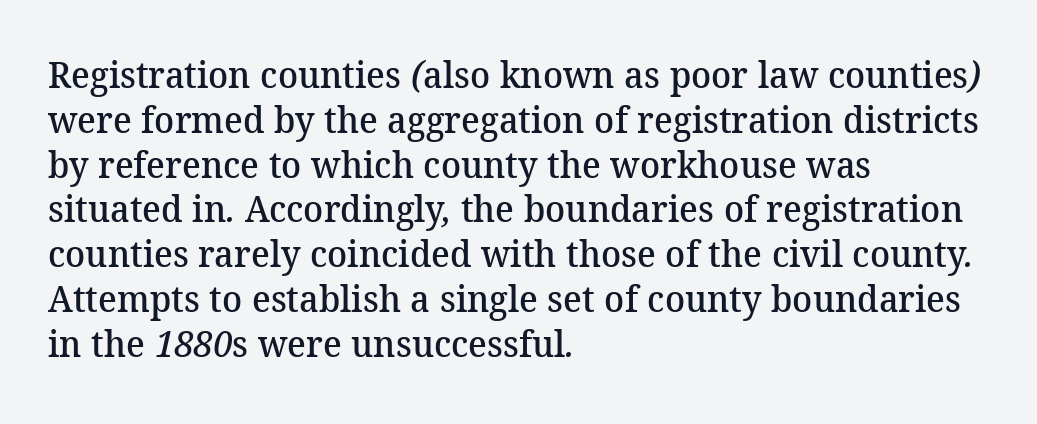
Compared with a centered layout, this one pins lines to the left instead. The face used here is seriffed, in the tradition of book romans. Letter spacing: default. This sample has the flowing, uneven cadence of proportional lettering.
